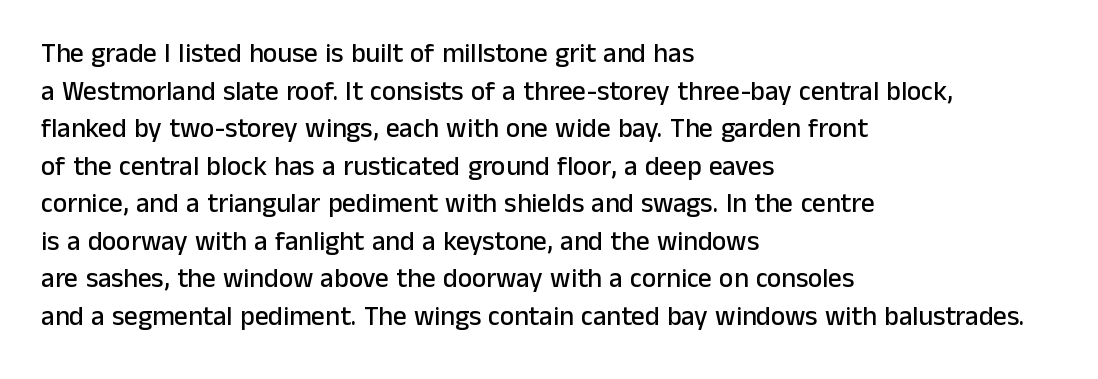
The image shows 27 px text type, upright; set left-aligned, normal line spacing (1.39x), normal letter spacing, not underlined.
